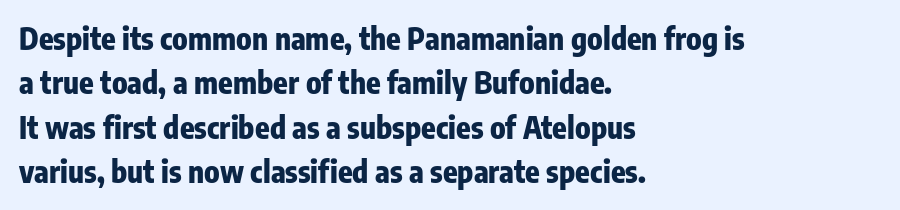
{"serif": "no", "italic": "no", "bold": "yes", "weight": "heavy", "width": "condensed", "stroke_contrast": "low", "x_height": "medium", "monospaced": "no", "underline": "no", "align": "left", "line_spacing": "normal", "line_spacing_ratio": 1.48, "letter_spacing": "normal", "letter_spacing_em": 0.0, "glyph_px": 30}
